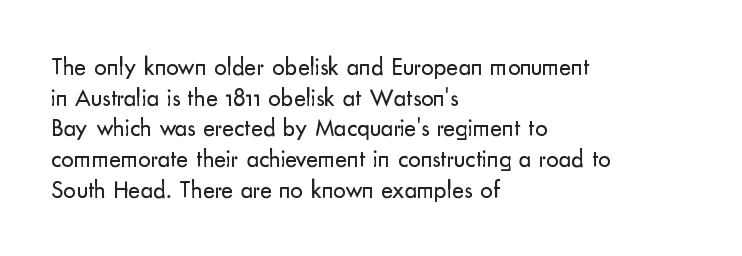
{"italic": "no", "bold": "no", "underline": "no", "align": "left", "line_spacing_ratio": 1.23, "letter_spacing": "normal", "letter_spacing_em": 0.0, "glyph_px": 25}
